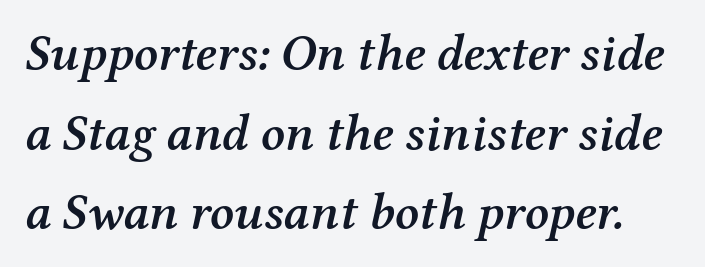
The image shows 51 px semibold serif type, italic (leaning right); set normal line spacing (1.56x), normal letter spacing, not underlined; medium stroke contrast and a medium x-height.
